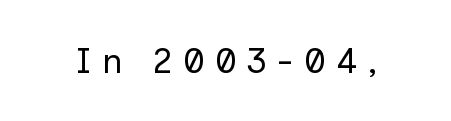
Q: Is the text bold? A: No.
Q: Is the text italic (slanted)? A: No, it is upright.
Q: Is the typeface a serif or a sans-serif typeface? A: Sans-serif.
Q: Is the text underlined? A: No.
Q: Is the spacing between letters normal or unusually wide? A: Unusually wide.
Q: Width (condensed, normal, or wide)? A: Normal.
Q: Stroke contrast? A: Low.
Q: x-height? A: Medium.
Q: Monospaced? A: No.
